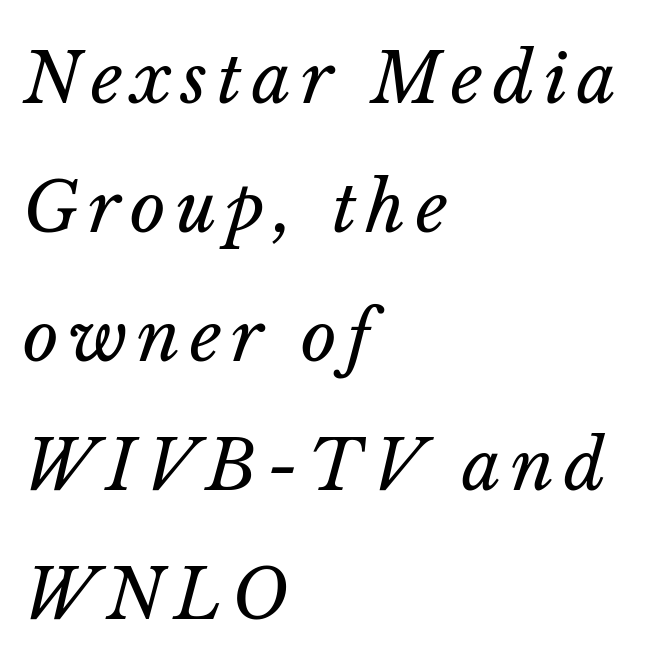
Q: Is the text bold? A: No.
Q: Is the text italic (slanted)? A: Yes, it leans right by about 14 degrees.
Q: Is the text underlined? A: No.
Q: How is the paragraph aligned? A: Left-aligned.
Q: Width (condensed, normal, or wide)? A: Normal.
Q: Stroke contrast? A: Low.
Q: x-height? A: Medium.
Q: Monospaced? A: No.
